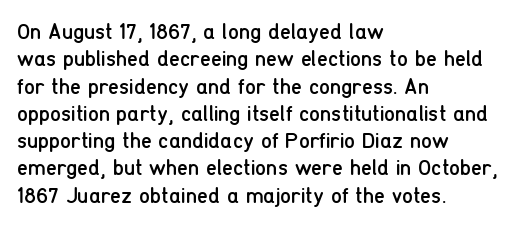
Rendered with straight, roman letterforms. Weight: not bold — regular or lighter. Words appear dense and cohesive because spacing is normal. Horizontal alignment here is leftward, the default for most running prose. A clean baseline with only descenders dipping below it.
